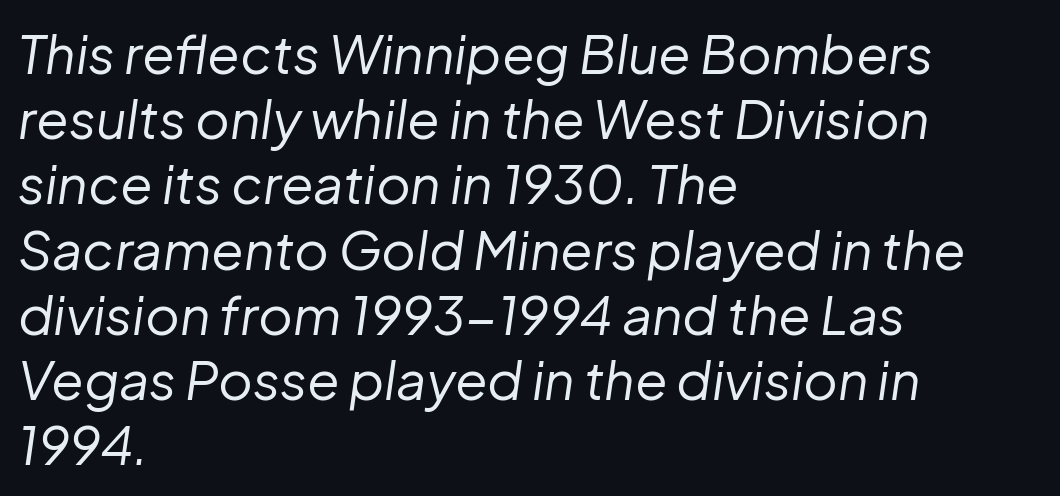
Q: Is the text bold? A: No.
Q: Is the text italic (slanted)? A: Yes, it leans right by about 8 degrees.
Q: Is the text underlined? A: No.
Q: How is the paragraph aligned? A: Left-aligned.
Q: Is the spacing between letters normal or unusually wide? A: Normal.
Q: Width (condensed, normal, or wide)? A: Normal.
Q: Stroke contrast? A: Low.
Q: x-height? A: Medium.
Q: Monospaced? A: No.
